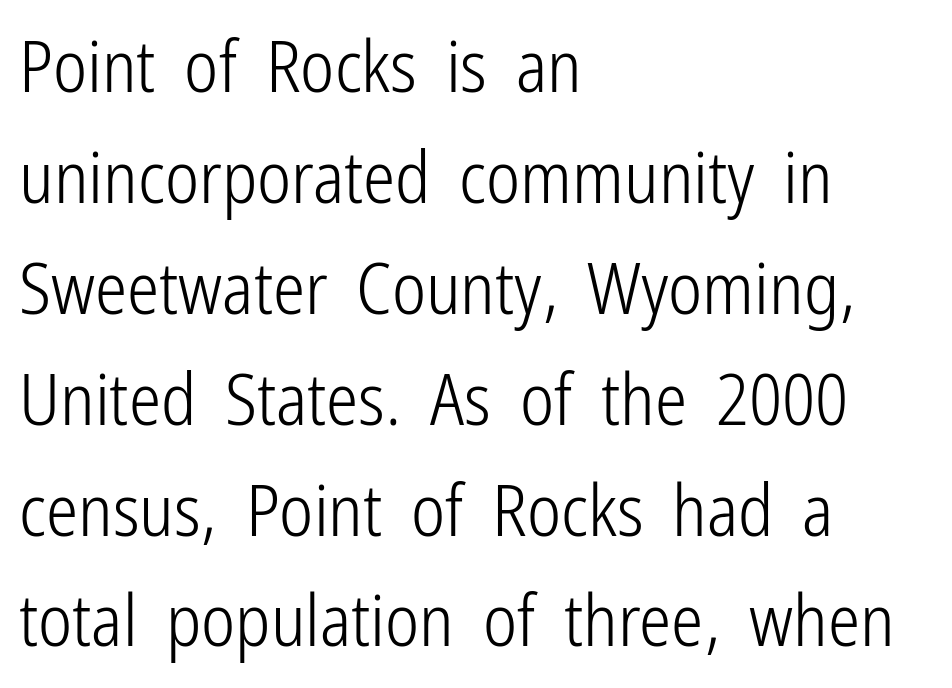
Q: Is the text bold? A: No.
Q: Is the text italic (slanted)? A: No, it is upright.
Q: Is the typeface a serif or a sans-serif typeface? A: Sans-serif.
Q: Is the text underlined? A: No.
Q: How is the paragraph aligned? A: Left-aligned.
Q: Is the spacing between letters normal or unusually wide? A: Normal.
Q: Is the spacing between lines tight, normal or loose? A: Normal.
Q: Width (condensed, normal, or wide)? A: Condensed.
Q: Stroke contrast? A: Low.
Q: x-height? A: Medium.
Q: Monospaced? A: No.
